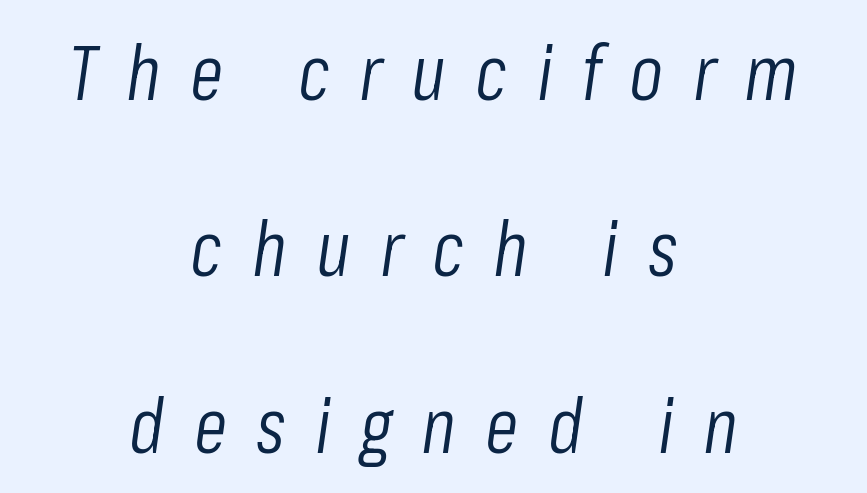
{"italic": "yes", "lean": "right", "slant_degrees": 8, "bold": "no", "weight": "light", "width": "condensed", "stroke_contrast": "low", "x_height": "medium", "monospaced": "no", "underline": "no", "align": "center", "line_spacing": "loose", "line_spacing_ratio": 2.29, "letter_spacing": "wide", "letter_spacing_em": 0.38, "glyph_px": 77}
